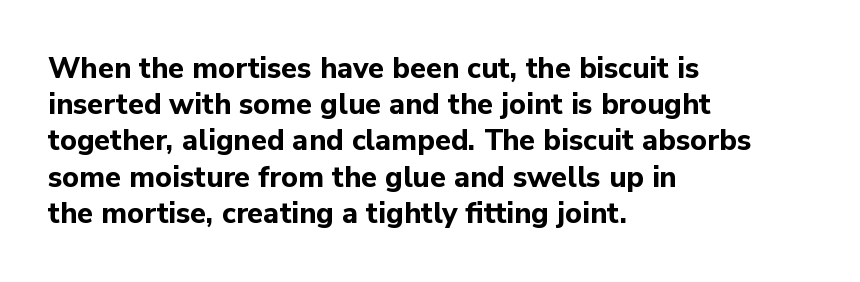
Q: Is the text bold? A: Yes.
Q: Is the text italic (slanted)? A: No, it is upright.
Q: Is the typeface a serif or a sans-serif typeface? A: Sans-serif.
Q: Is the text underlined? A: No.
Q: How is the paragraph aligned? A: Left-aligned.
Q: Is the spacing between letters normal or unusually wide? A: Normal.
Q: Is the spacing between lines tight, normal or loose? A: Normal.
Q: Width (condensed, normal, or wide)? A: Normal.
Q: Stroke contrast? A: Low.
Q: x-height? A: Medium.
Q: Monospaced? A: No.
